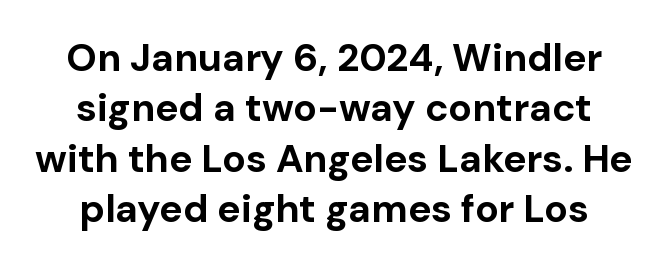
Q: Is the text bold? A: Yes.
Q: Is the text italic (slanted)? A: No, it is upright.
Q: Is the typeface a serif or a sans-serif typeface? A: Sans-serif.
Q: Is the text underlined? A: No.
Q: Is the spacing between letters normal or unusually wide? A: Normal.
Q: Is the spacing between lines tight, normal or loose? A: Normal.
Q: Width (condensed, normal, or wide)? A: Normal.
Q: Stroke contrast? A: Low.
Q: x-height? A: Medium.
Q: Monospaced? A: No.
